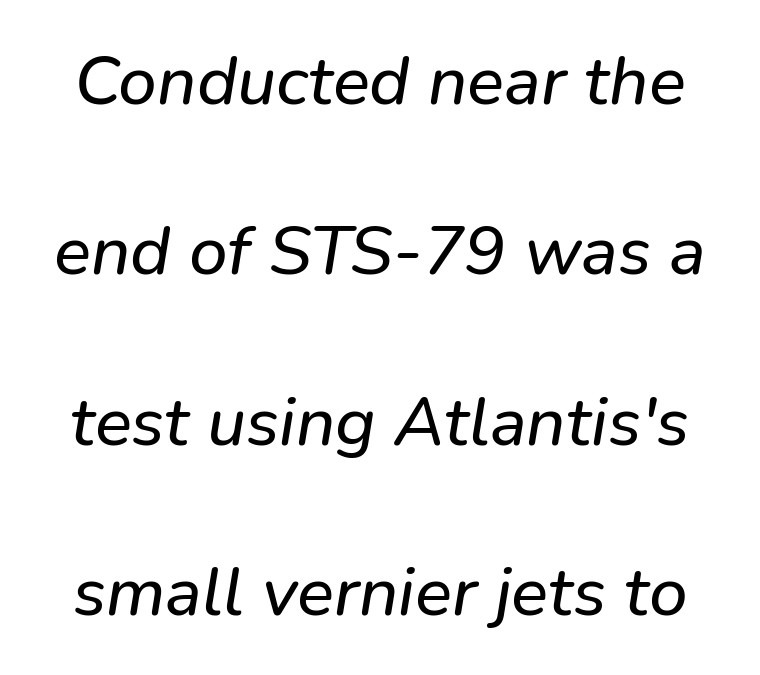
Q: Is the typeface a serif or a sans-serif typeface? A: Sans-serif.
Q: Is the text underlined? A: No.
Q: Is the spacing between letters normal or unusually wide? A: Normal.
Q: Is the spacing between lines tight, normal or loose? A: Loose.
Q: Width (condensed, normal, or wide)? A: Normal.
Q: Stroke contrast? A: Low.
Q: x-height? A: Medium.
Q: Monospaced? A: No.
